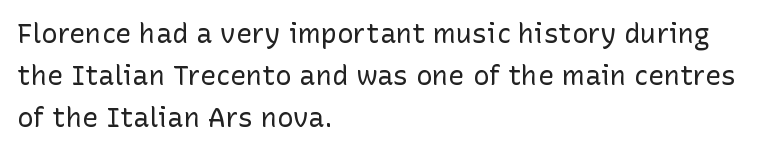
{"italic": "no", "bold": "no", "underline": "no", "align": "left", "line_spacing": "normal", "line_spacing_ratio": 1.55, "letter_spacing": "normal", "letter_spacing_em": 0.0, "glyph_px": 27}
